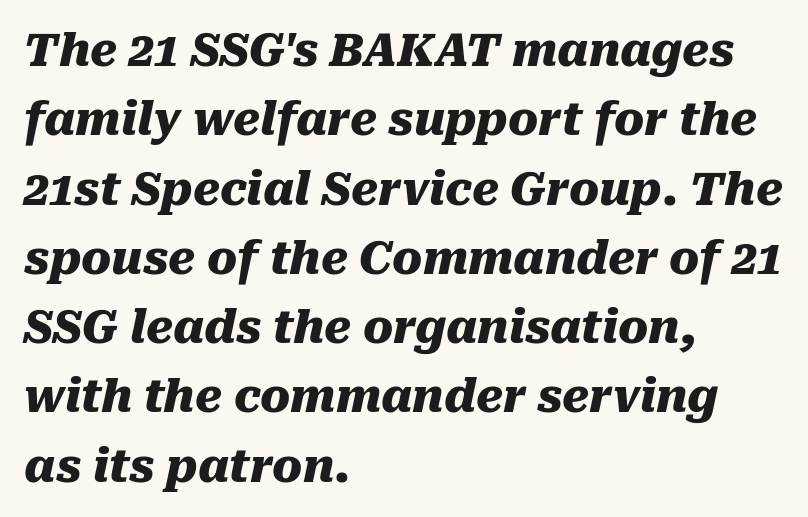
The image shows 45 px heavy type, italic (leaning right); set left-aligned, normal line spacing (1.54x), normal letter spacing, not underlined; medium stroke contrast and a medium x-height.
